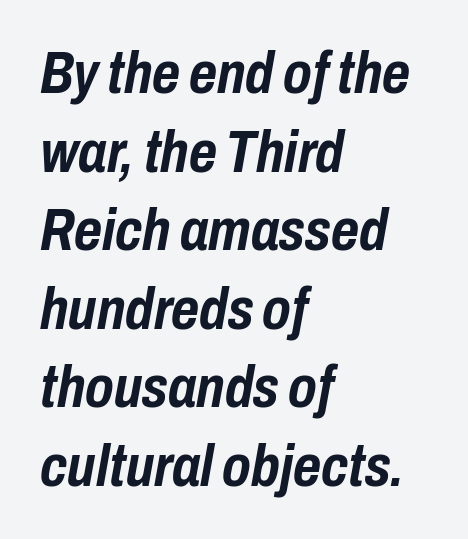
Q: Is the text bold? A: Yes.
Q: Is the text italic (slanted)? A: Yes, it leans right by about 10 degrees.
Q: Is the text underlined? A: No.
Q: How is the paragraph aligned? A: Left-aligned.
Q: Is the spacing between letters normal or unusually wide? A: Normal.
Q: Is the spacing between lines tight, normal or loose? A: Normal.
Q: Width (condensed, normal, or wide)? A: Condensed.
Q: Stroke contrast? A: Low.
Q: x-height? A: Medium.
Q: Monospaced? A: No.
